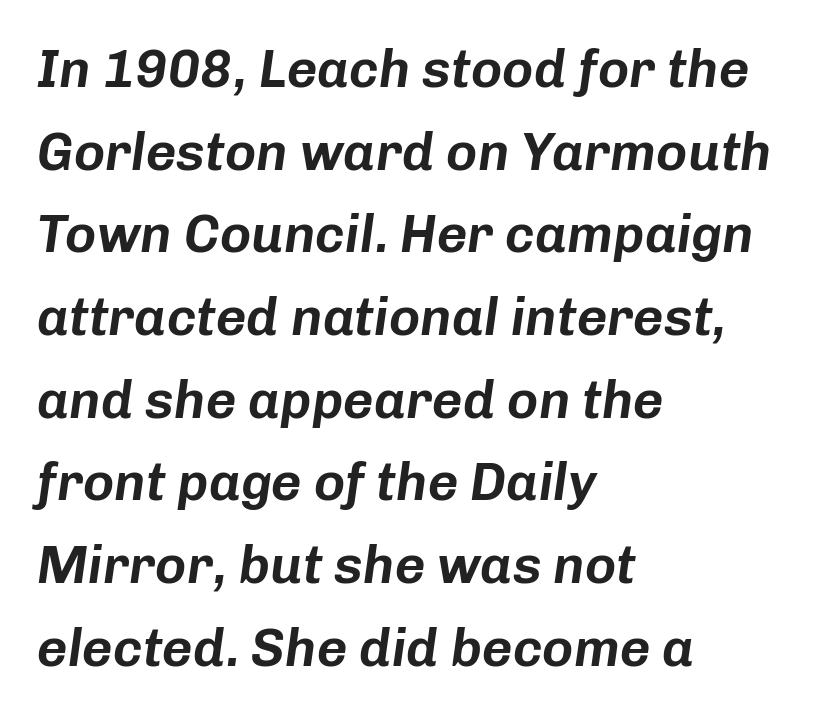
The passage is arranged the way most books set body copy — flush left. The passage shown is typed in a proportional face where columns would drift. The zone under the glyphs is completely vacant. The face used here has a pronounced slope to its letters.
